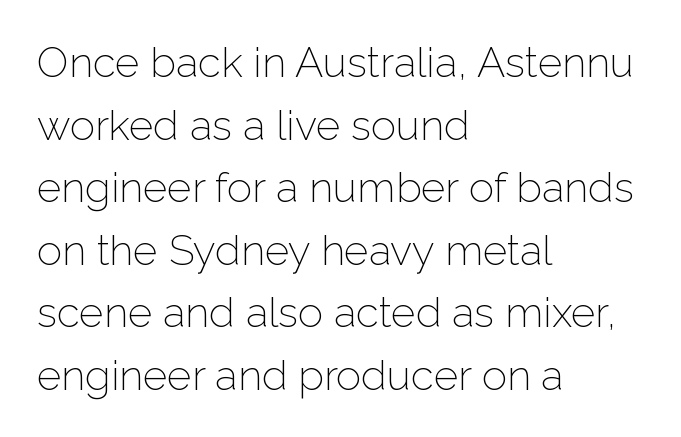
Q: Is the text bold? A: No.
Q: Is the text italic (slanted)? A: No, it is upright.
Q: Is the typeface a serif or a sans-serif typeface? A: Sans-serif.
Q: Is the text underlined? A: No.
Q: How is the paragraph aligned? A: Left-aligned.
Q: Is the spacing between letters normal or unusually wide? A: Normal.
Q: Is the spacing between lines tight, normal or loose? A: Normal.
Q: Width (condensed, normal, or wide)? A: Normal.
Q: Stroke contrast? A: Low.
Q: x-height? A: Medium.
Q: Monospaced? A: No.
